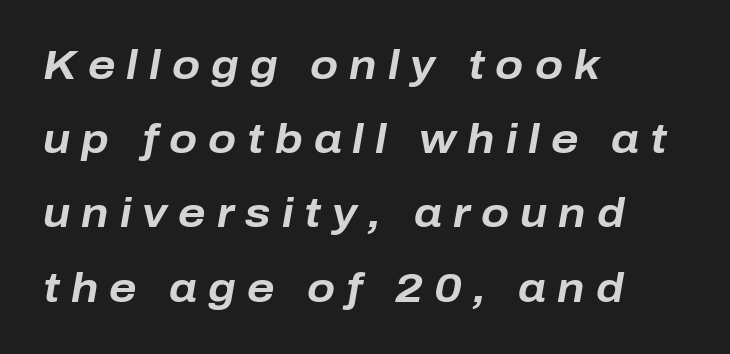
The image shows 41 px bold type, italic (leaning right); set left-aligned, line spacing 1.81x, unusually wide letter spacing (+0.27 em), not underlined; low stroke contrast and a medium x-height.
